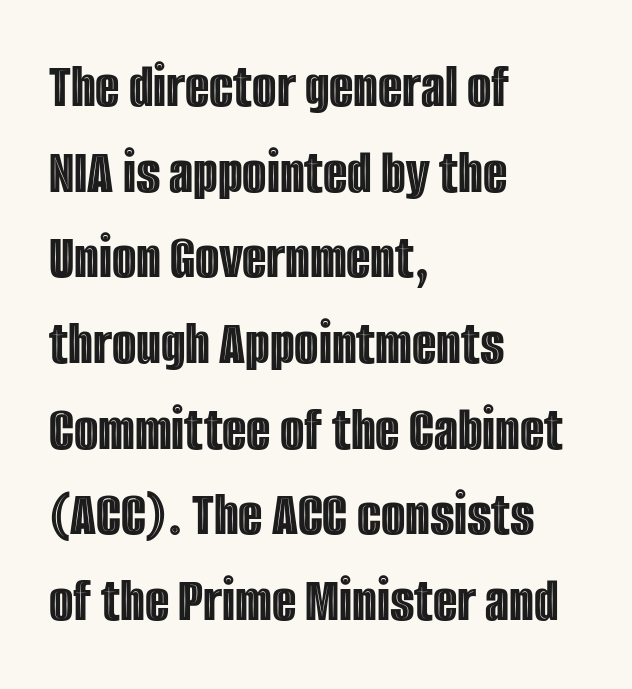
You can tell it's not italic because the verticals are truly vertical. Descenders are the only things crossing below the line. The line-height multiplier appears to be the usual default. The letters sit at their default tracking, neither squeezed nor spread. The lines in this sample share a left origin and differ only in where they stop. Think of a printed novel: that variable character pitch is what you see here.
